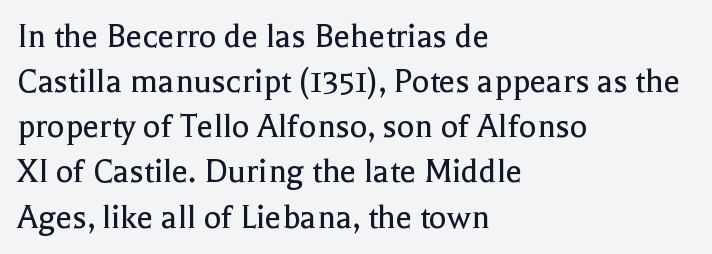
The image shows 37 px regular-weight serif type, upright; set left-aligned, line spacing 1.22x, normal letter spacing, not underlined; a medium x-height.
